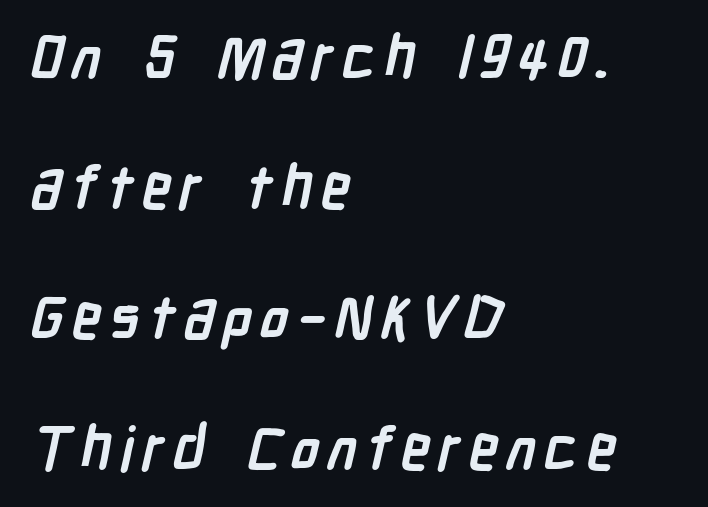
Weight: bold. The passage shown is typed in a proportional face where columns would drift. Which margin do the lines hug? The left one — the right edge is uneven. To sum up the face: it is a sans, with no serifs. Has an underline been added? It has not.
